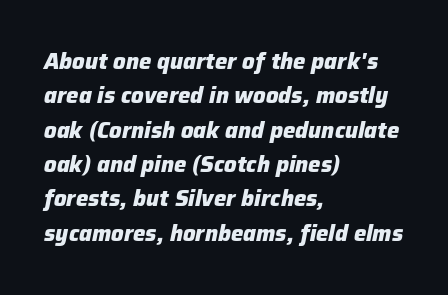
{"italic": "yes", "lean": "right", "slant_degrees": 12, "bold": "yes", "underline": "no", "align": "left", "line_spacing": "normal", "line_spacing_ratio": 1.56, "letter_spacing": "normal", "letter_spacing_em": 0.0, "glyph_px": 22}
